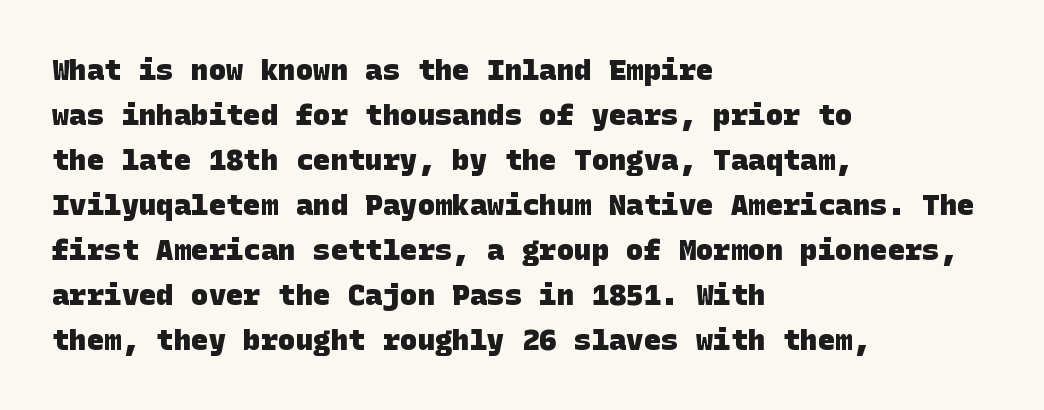
The image shows 29 px heavy sans-serif type; set left-aligned, normal line spacing (1.55x), normal letter spacing, not underlined; low stroke contrast and a large x-height.
